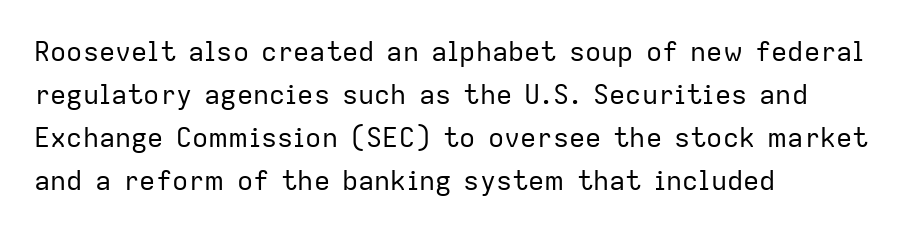
Q: Is the text bold? A: No.
Q: Is the text italic (slanted)? A: No, it is upright.
Q: Is the text underlined? A: No.
Q: How is the paragraph aligned? A: Left-aligned.
Q: Is the spacing between letters normal or unusually wide? A: Normal.
Q: Is the spacing between lines tight, normal or loose? A: Normal.
